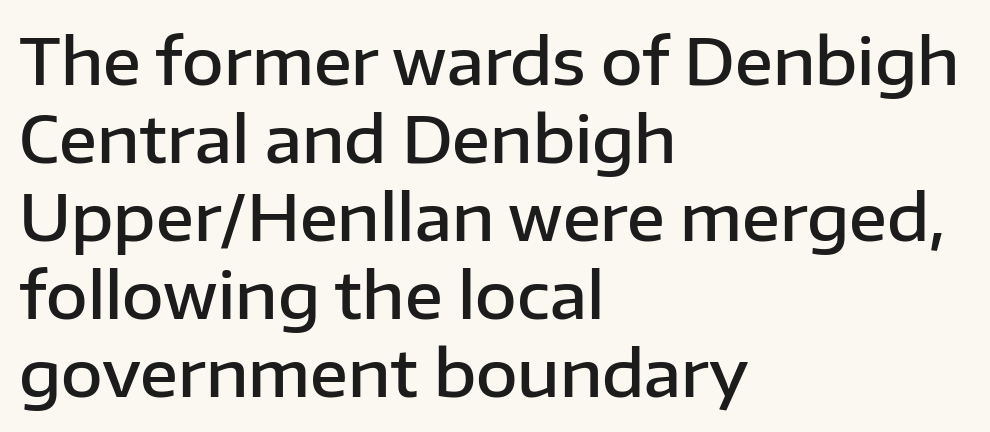
Q: Is the text bold? A: Semi-bold.
Q: Is the text italic (slanted)? A: No, it is upright.
Q: Is the typeface a serif or a sans-serif typeface? A: Sans-serif.
Q: Is the text underlined? A: No.
Q: How is the paragraph aligned? A: Left-aligned.
Q: Is the spacing between letters normal or unusually wide? A: Normal.
Q: Width (condensed, normal, or wide)? A: Normal.
Q: Stroke contrast? A: Low.
Q: x-height? A: Medium.
Q: Monospaced? A: No.
